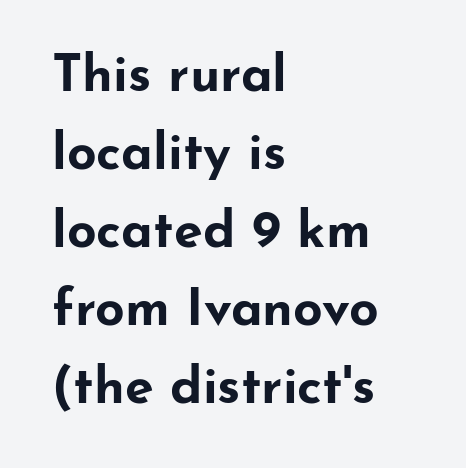
Q: Is the text bold? A: Yes.
Q: Is the text italic (slanted)? A: No, it is upright.
Q: Is the typeface a serif or a sans-serif typeface? A: Sans-serif.
Q: Is the text underlined? A: No.
Q: How is the paragraph aligned? A: Left-aligned.
Q: Is the spacing between letters normal or unusually wide? A: Normal.
Q: Is the spacing between lines tight, normal or loose? A: Normal.
Q: Width (condensed, normal, or wide)? A: Wide.
Q: Stroke contrast? A: Low.
Q: x-height? A: Small.
Q: Monospaced? A: No.
